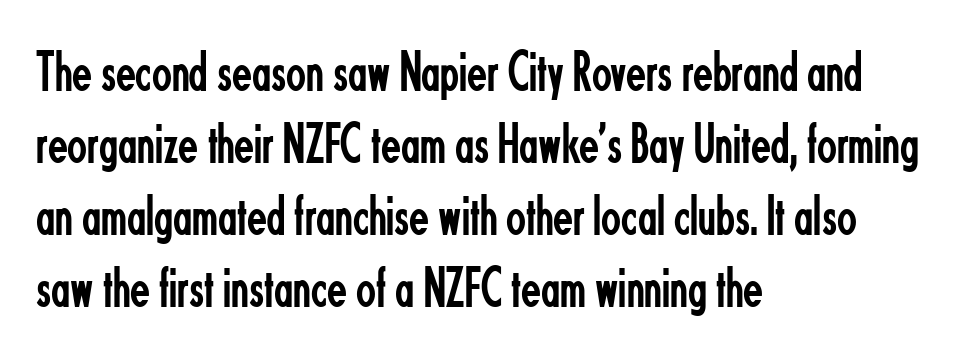
{"serif": "no", "italic": "no", "bold": "no", "weight": "regular", "width": "condensed", "stroke_contrast": "low", "x_height": "small", "monospaced": "no", "underline": "no", "align": "left", "line_spacing_ratio": 1.24, "letter_spacing": "normal", "letter_spacing_em": 0.0, "glyph_px": 58}
